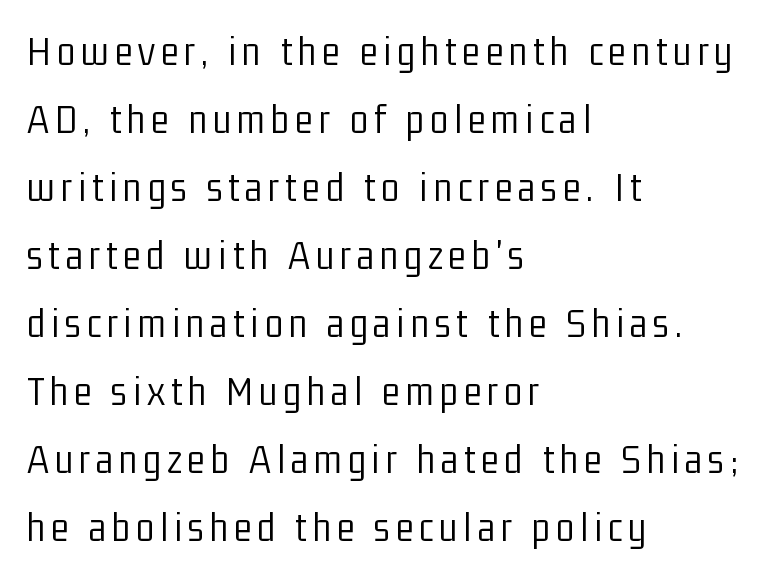
Line spacing here is normal. A typesetter would call this proportional, since set widths differ per character. The baseline area is clear. Teacher's note: observe the even left margin — that is flush-left alignment.
